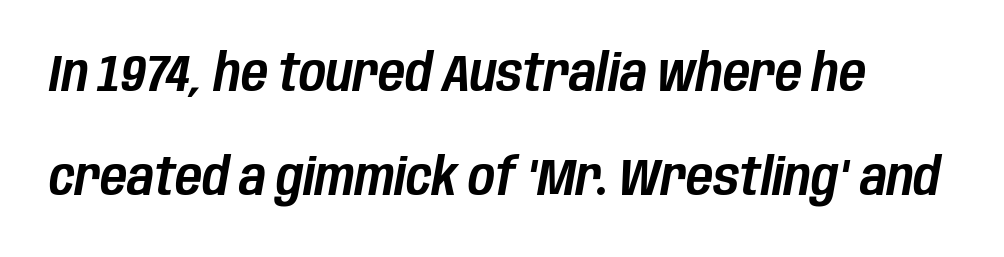
The image shows 52 px condensed type, italic (leaning right); set loose line spacing (2.0x), normal letter spacing, not underlined; low stroke contrast and a large x-height.
